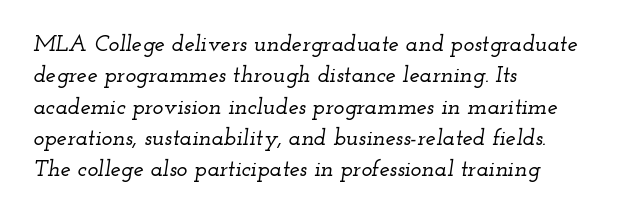
{"italic": "yes", "lean": "right", "slant_degrees": 12, "underline": "no", "align": "left", "line_spacing": "normal", "line_spacing_ratio": 1.36, "letter_spacing": "normal", "letter_spacing_em": 0.0, "glyph_px": 23}
